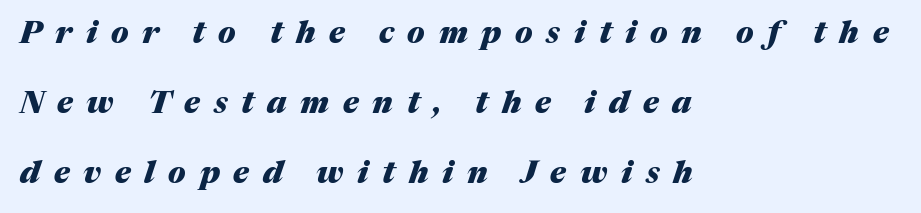
Q: Is the text bold? A: Yes.
Q: Is the text italic (slanted)? A: Yes, it leans right by about 17 degrees.
Q: Is the text underlined? A: No.
Q: How is the paragraph aligned? A: Left-aligned.
Q: Is the spacing between letters normal or unusually wide? A: Unusually wide.
Q: Is the spacing between lines tight, normal or loose? A: Loose.
Q: Width (condensed, normal, or wide)? A: Normal.
Q: Stroke contrast? A: Medium.
Q: x-height? A: Medium.
Q: Monospaced? A: No.
